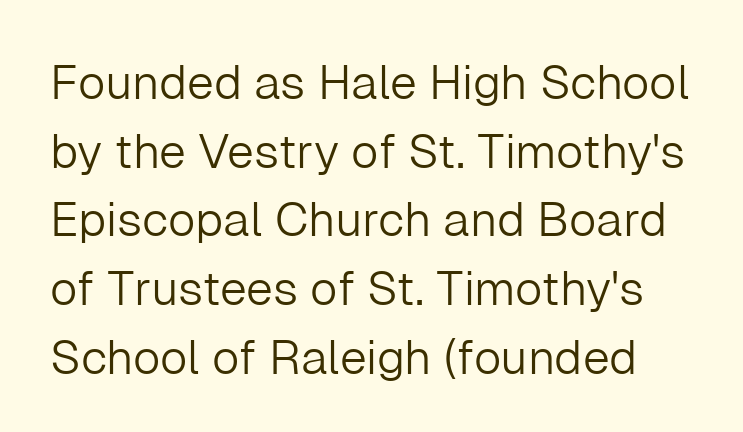
Rows of type keep a routine distance in the vertical direction. The passage shown is not bold in any degree. The area under the type is left untouched. This is sans-serif lettering, the kind often seen on screens and signage. Nobody touched the tracking dial on this one.
